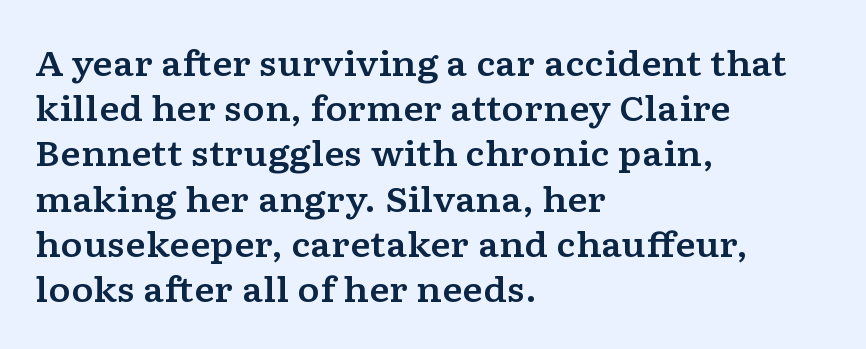
{"serif": "yes", "italic": "no", "width": "wide", "stroke_contrast": "low", "x_height": "medium", "monospaced": "no", "underline": "no", "align": "left", "line_spacing": "normal", "line_spacing_ratio": 1.33, "letter_spacing": "normal", "letter_spacing_em": 0.0, "glyph_px": 34}
